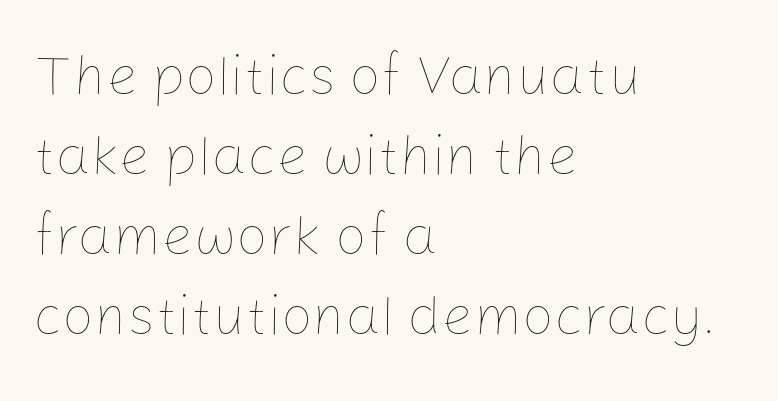
The image shows 56 px thin type, upright; set left-aligned, normal line spacing (1.43x), normal letter spacing, not underlined; low stroke contrast and a medium x-height.
